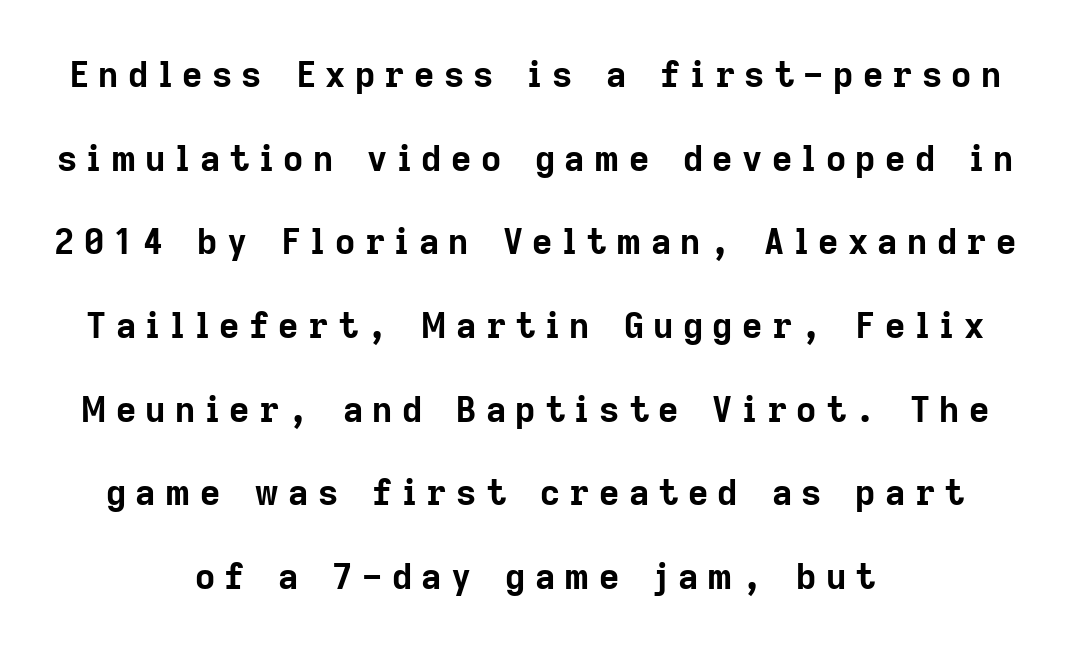
Q: Is the text bold? A: Yes.
Q: Is the text italic (slanted)? A: No, it is upright.
Q: Is the typeface a serif or a sans-serif typeface? A: Sans-serif.
Q: Is the text underlined? A: No.
Q: How is the paragraph aligned? A: Centered.
Q: Is the spacing between letters normal or unusually wide? A: Unusually wide.
Q: Is the spacing between lines tight, normal or loose? A: Loose.
Q: Width (condensed, normal, or wide)? A: Normal.
Q: Stroke contrast? A: Low.
Q: x-height? A: Medium.
Q: Monospaced? A: No.
